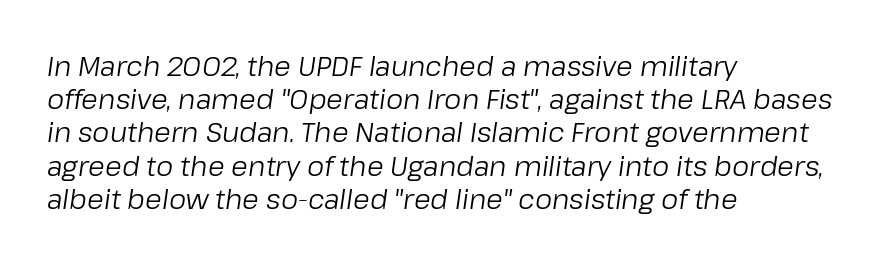
Q: Is the text bold? A: No.
Q: Is the text italic (slanted)? A: Yes, it leans right by about 8 degrees.
Q: Is the text underlined? A: No.
Q: How is the paragraph aligned? A: Left-aligned.
Q: Is the spacing between letters normal or unusually wide? A: Normal.
